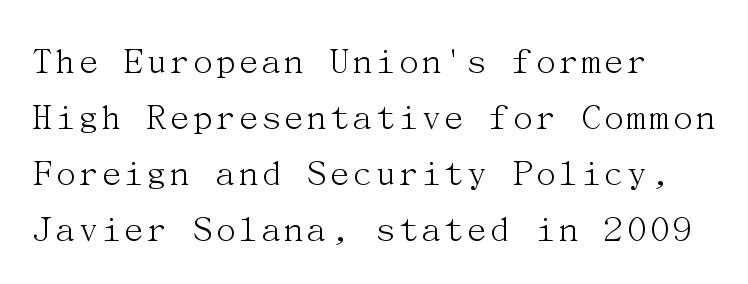
The line-height multiplier appears to be the usual default. Serif or sans? Serif — the stroke terminals have little feet. Short and long lines alike share a common starting point at left. Only glyphs here, with clear space below each row.
